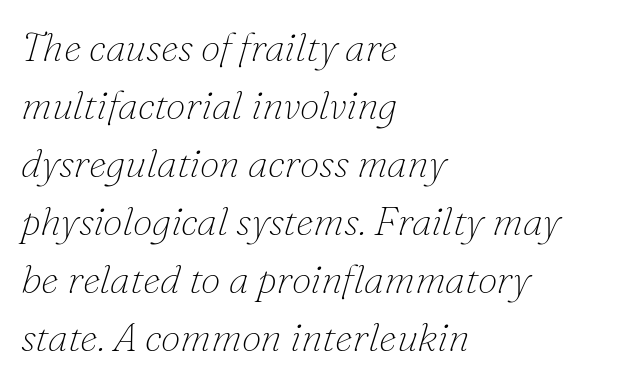
Q: Is the text bold? A: No.
Q: Is the text italic (slanted)? A: Yes, it leans right by about 16 degrees.
Q: Is the typeface a serif or a sans-serif typeface? A: Serif.
Q: Is the text underlined? A: No.
Q: How is the paragraph aligned? A: Left-aligned.
Q: Is the spacing between letters normal or unusually wide? A: Normal.
Q: Is the spacing between lines tight, normal or loose? A: Normal.
Q: Width (condensed, normal, or wide)? A: Normal.
Q: Stroke contrast? A: Low.
Q: x-height? A: Small.
Q: Monospaced? A: No.
